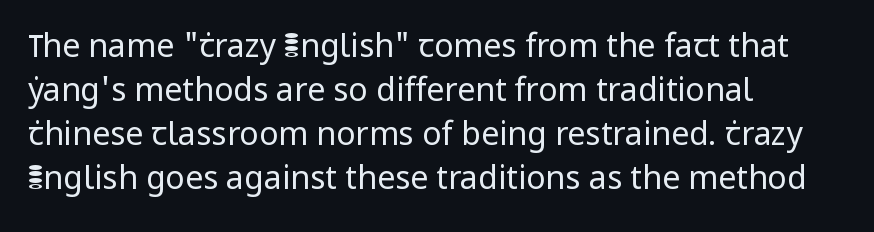
The image shows 32 px regular-weight sans-serif type, upright; set left-aligned, normal line spacing (1.38x), normal letter spacing, not underlined; low stroke contrast and a medium x-height.
